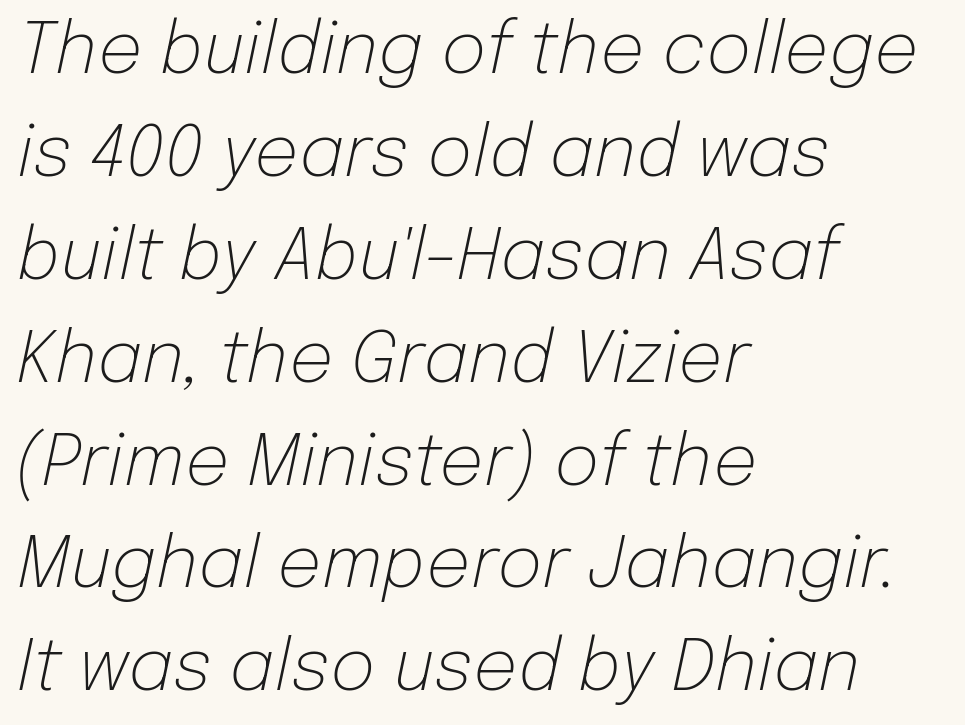
The image shows 70 px light type, italic (leaning right); set left-aligned, normal line spacing (1.47x), normal letter spacing, not underlined; low stroke contrast and a medium x-height.
